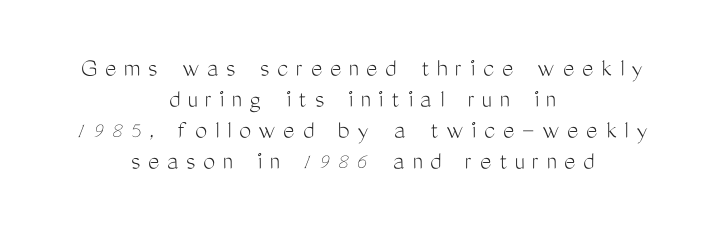
Q: Is the text bold? A: No.
Q: Is the text italic (slanted)? A: No, it is upright.
Q: Is the text underlined? A: No.
Q: How is the paragraph aligned? A: Centered.
Q: Is the spacing between letters normal or unusually wide? A: Unusually wide.
Q: Is the spacing between lines tight, normal or loose? A: Tight.
